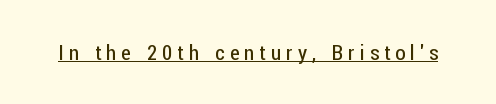
Q: Is the text bold? A: No.
Q: Is the text italic (slanted)? A: No, it is upright.
Q: Is the text underlined? A: Yes.
Q: Is the spacing between letters normal or unusually wide? A: Unusually wide.
